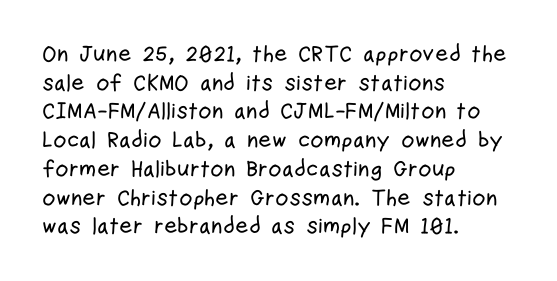
The image shows 23 px text type, upright; set left-aligned, normal line spacing (1.25x), normal letter spacing, not underlined.
